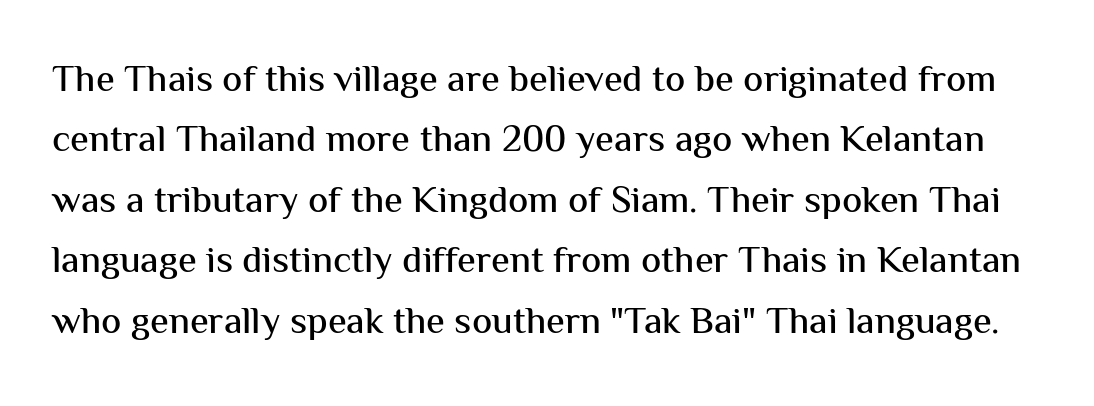
{"serif": "no", "italic": "no", "width": "normal", "stroke_contrast": "medium", "x_height": "medium", "monospaced": "no", "underline": "no", "line_spacing": "normal", "line_spacing_ratio": 1.59, "letter_spacing": "normal", "letter_spacing_em": 0.0, "glyph_px": 38}
